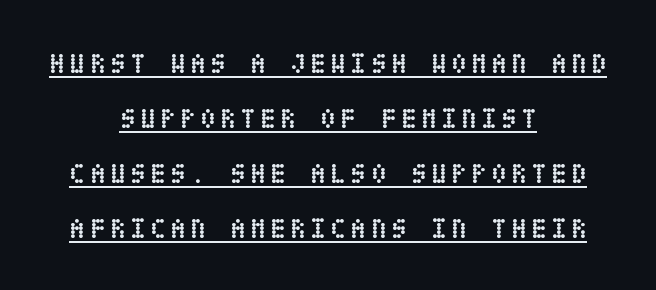
{"italic": "no", "bold": "yes", "weight": "semibold", "width": "condensed", "stroke_contrast": "low", "x_height": "large", "underline": "yes", "align": "center", "line_spacing": "loose", "line_spacing_ratio": 1.96, "glyph_px": 28}
